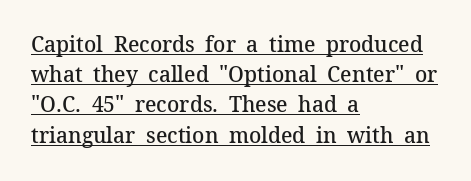
The designer left line spacing at the default. This is moderately heavy type, rendered in semibold. Quick note: not italic, upright. A baseline rule has been typeset under these characters. Caption: standard tracking, unaltered. Each line starts at the same left margin while the right side varies.
